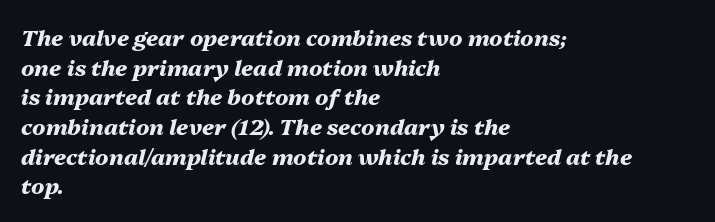
Q: Is the text bold? A: Yes.
Q: Is the text italic (slanted)? A: Yes, it leans right by about 13 degrees.
Q: Is the text underlined? A: No.
Q: How is the paragraph aligned? A: Left-aligned.
Q: Is the spacing between letters normal or unusually wide? A: Normal.
Q: Is the spacing between lines tight, normal or loose? A: Normal.
